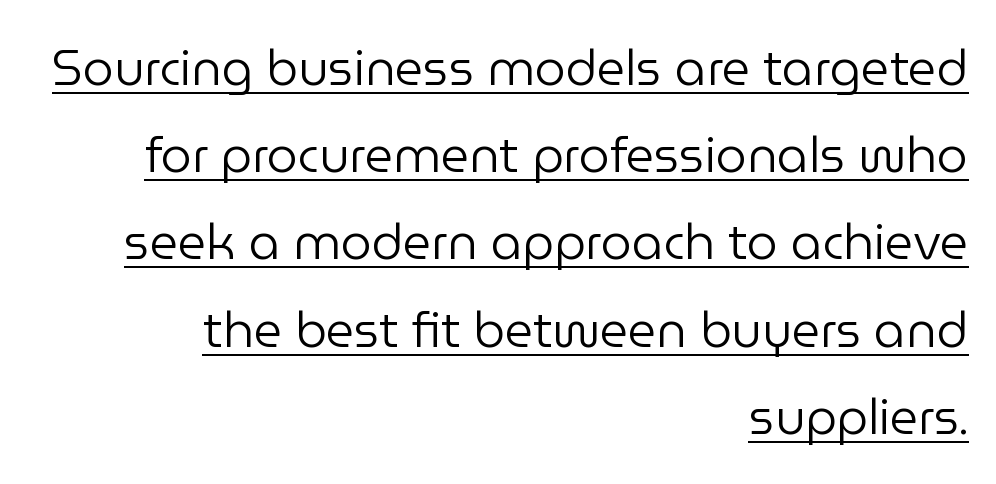
Q: Is the text bold? A: No.
Q: Is the text italic (slanted)? A: No, it is upright.
Q: Is the typeface a serif or a sans-serif typeface? A: Sans-serif.
Q: Is the text underlined? A: Yes.
Q: How is the paragraph aligned? A: Right-aligned.
Q: Is the spacing between letters normal or unusually wide? A: Normal.
Q: Width (condensed, normal, or wide)? A: Normal.
Q: Stroke contrast? A: Low.
Q: x-height? A: Medium.
Q: Monospaced? A: No.
